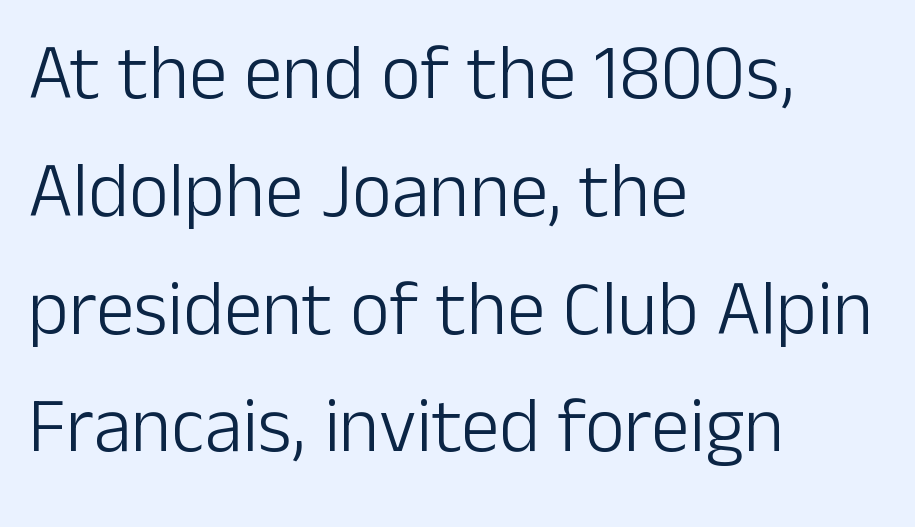
{"serif": "no", "italic": "no", "bold": "no", "weight": "light", "width": "normal", "stroke_contrast": "low", "x_height": "medium", "monospaced": "no", "underline": "no", "align": "left", "line_spacing": "normal", "line_spacing_ratio": 1.53, "letter_spacing": "normal", "letter_spacing_em": 0.0, "glyph_px": 77}
